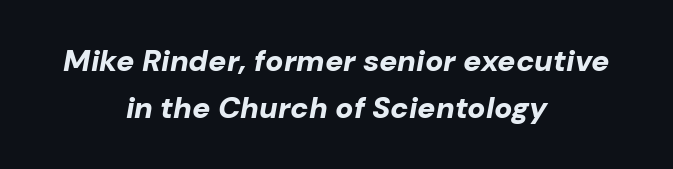
Q: Is the text bold? A: Yes.
Q: Is the text italic (slanted)? A: Yes, it leans right by about 10 degrees.
Q: Is the text underlined? A: No.
Q: How is the paragraph aligned? A: Centered.
Q: Is the spacing between letters normal or unusually wide? A: Normal.
Q: Is the spacing between lines tight, normal or loose? A: Normal.
Q: Width (condensed, normal, or wide)? A: Normal.
Q: Stroke contrast? A: Low.
Q: x-height? A: Medium.
Q: Monospaced? A: No.
